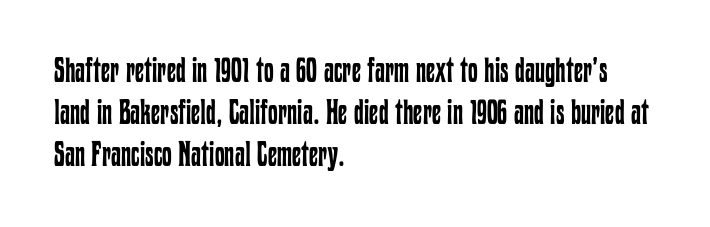
The image shows 35 px regular-weight, condensed type, upright; set left-aligned, line spacing 1.2x, normal letter spacing, not underlined; low stroke contrast and a medium x-height.
